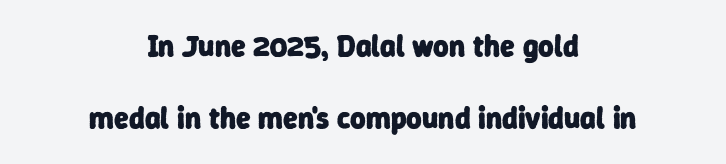
{"serif": "no", "bold": "yes", "weight": "heavy", "width": "normal", "stroke_contrast": "low", "x_height": "medium", "monospaced": "no", "underline": "no", "align": "center", "line_spacing": "loose", "line_spacing_ratio": 2.41, "letter_spacing": "normal", "letter_spacing_em": 0.0, "glyph_px": 30}
